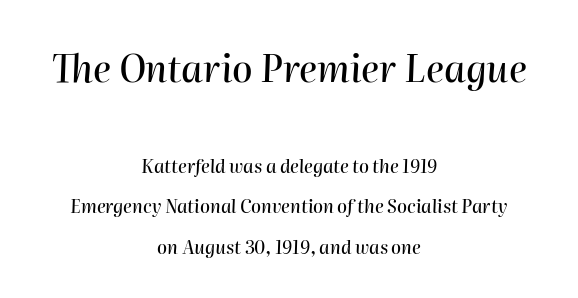
{"italic": "yes", "lean": "right", "slant_degrees": 2, "width": "normal", "stroke_contrast": "high", "x_height": "medium", "monospaced": "no", "underline": "no", "align": "center", "line_spacing": "loose", "line_spacing_ratio": 2.25, "letter_spacing": "normal", "letter_spacing_em": 0.0, "larger_block": "first", "size_ratio": 2.06, "glyph_px": 37}
